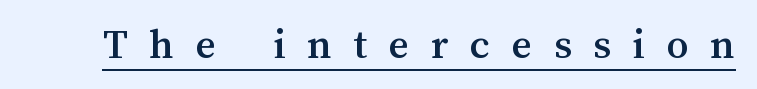
{"italic": "no", "width": "normal", "stroke_contrast": "medium", "x_height": "medium", "monospaced": "no", "underline": "yes", "letter_spacing": "wide", "letter_spacing_em": 0.49, "glyph_px": 44}
